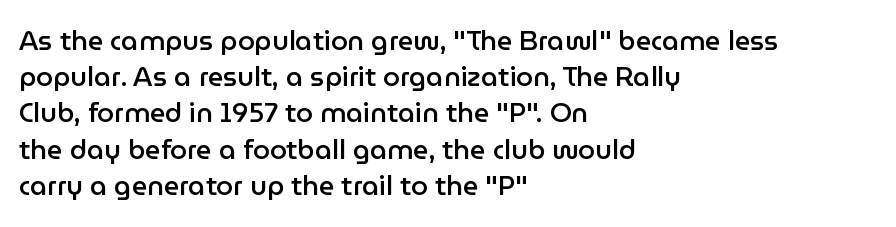
Nobody touched the tracking dial on this one. Its strokes are somewhat broadened, the hallmark of semibold type. Reading down the column, the eye jumps a familiar distance to each next line. Decoration check: the copy has no underline. The paragraph has a hard left edge and a soft right edge. Does the lettering tilt? It doesn't — this is upright.
